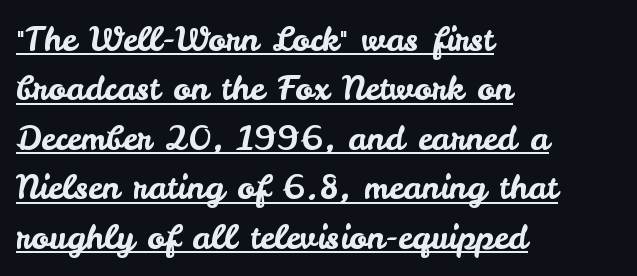
{"serif": "no", "width": "normal", "stroke_contrast": "low", "x_height": "small", "monospaced": "no", "underline": "yes", "align": "left", "line_spacing": "normal", "line_spacing_ratio": 1.5, "letter_spacing": "normal", "letter_spacing_em": 0.0, "glyph_px": 33}
